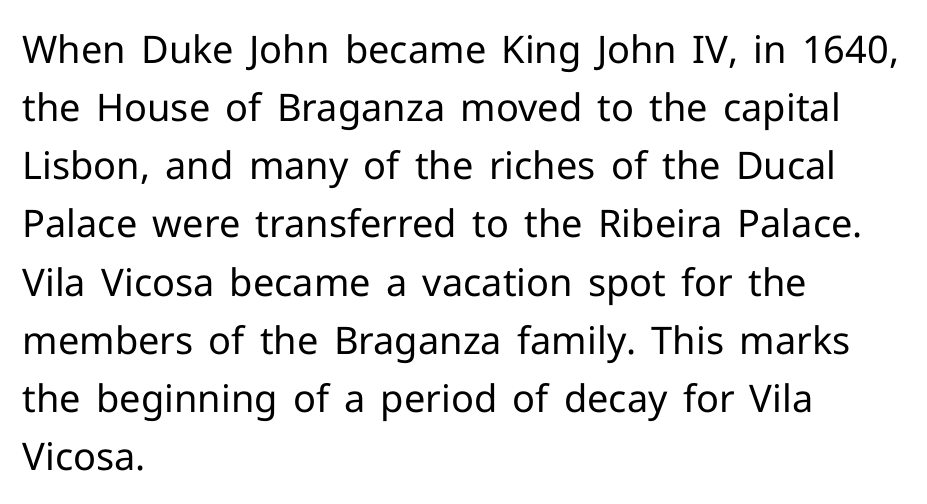
{"serif": "no", "italic": "no", "bold": "no", "weight": "regular", "width": "normal", "stroke_contrast": "low", "x_height": "medium", "monospaced": "no", "underline": "no", "align": "left", "line_spacing": "normal", "line_spacing_ratio": 1.53, "letter_spacing": "normal", "letter_spacing_em": 0.0, "glyph_px": 38}
